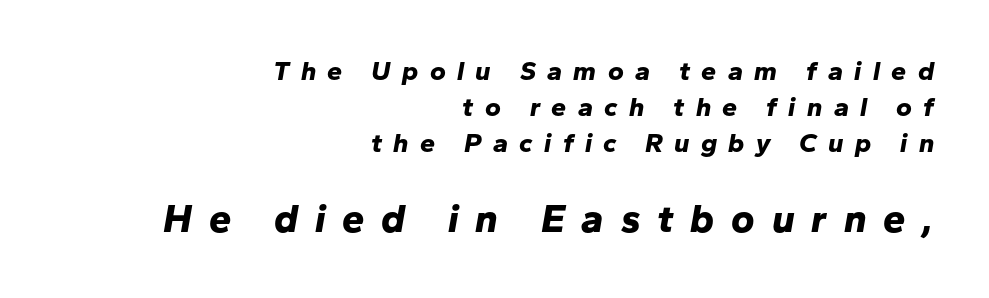
{"italic": "yes", "lean": "right", "slant_degrees": 10, "bold": "yes", "weight": "bold", "width": "normal", "stroke_contrast": "low", "x_height": "medium", "monospaced": "no", "underline": "no", "align": "right", "line_spacing": "normal", "line_spacing_ratio": 1.33, "letter_spacing": "wide", "letter_spacing_em": 0.42, "larger_block": "second", "size_ratio": 1.48, "glyph_px": 40}
